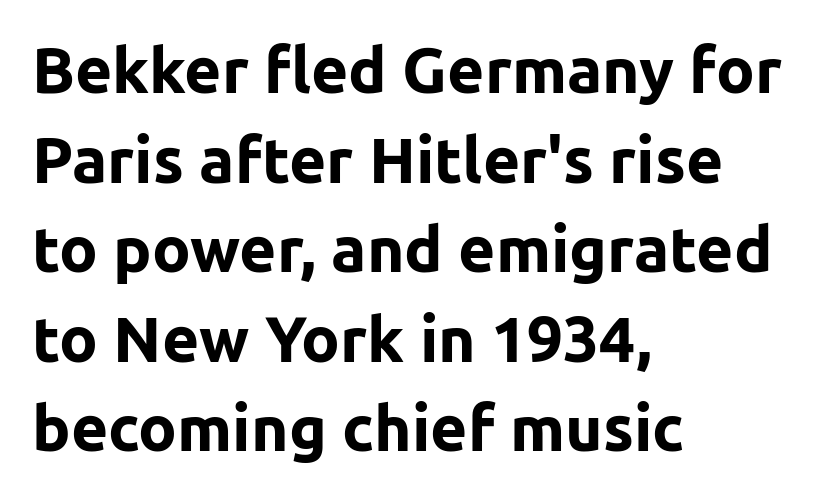
Regular leading. Each glyph is drawn with heavy, bold strokes. A classic flush-left, rag-right setting is used for this passage. Look at the tracking — it's just the regular setting, nothing added. Words float on clear page, feet unadorned. Characters remain perfectly vertical along every line.
